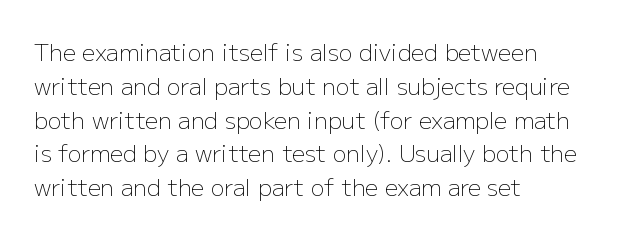
Just letters on the line, the space beneath them empty. Evenly set lines give the paragraph a standard silhouette. Heft: none added — not bold. Notice how the passage keeps a crisp vertical edge on the left only. No extra tracking has been applied to these lines. A roman cut, with each character standing at attention.
